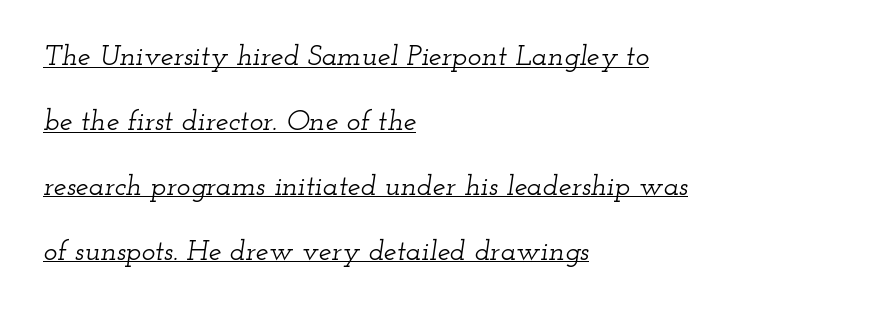
The image shows 29 px wide serif type, italic (leaning right); set left-aligned, loose line spacing (2.24x), normal letter spacing, underlined; low stroke contrast and a small x-height.
